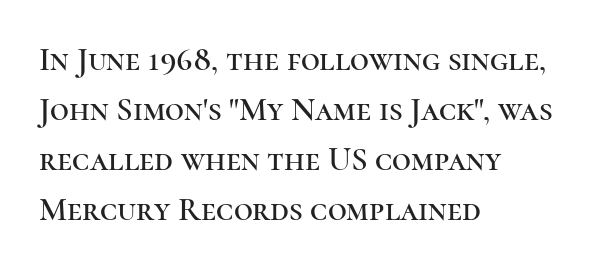
Q: Is the text italic (slanted)? A: No, it is upright.
Q: Is the typeface a serif or a sans-serif typeface? A: Serif.
Q: Is the text underlined? A: No.
Q: How is the paragraph aligned? A: Left-aligned.
Q: Is the spacing between letters normal or unusually wide? A: Normal.
Q: Is the spacing between lines tight, normal or loose? A: Normal.
Q: Width (condensed, normal, or wide)? A: Normal.
Q: Stroke contrast? A: High.
Q: x-height? A: Medium.
Q: Monospaced? A: No.
